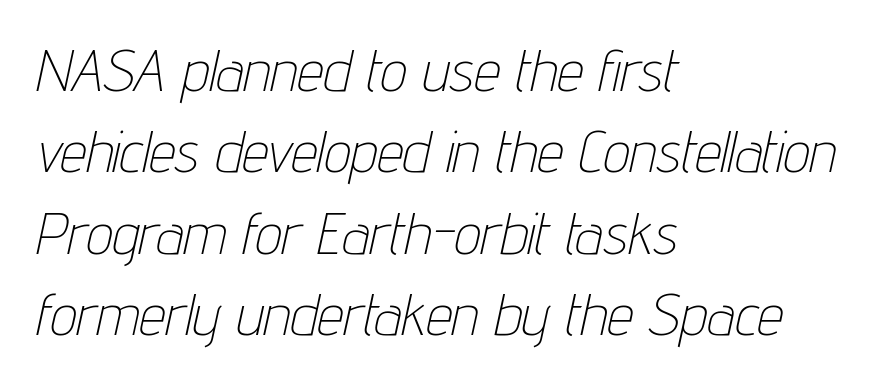
The image shows 59 px thin, condensed type, italic (leaning right); set left-aligned, normal line spacing (1.38x), normal letter spacing, not underlined; low stroke contrast and a medium x-height.
